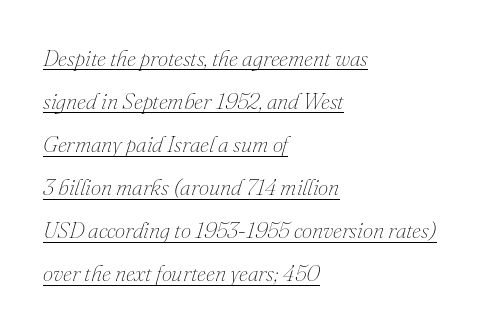
{"italic": "yes", "lean": "right", "slant_degrees": 16, "bold": "no", "underline": "yes", "align": "left", "line_spacing_ratio": 1.87, "letter_spacing": "normal", "letter_spacing_em": 0.0, "glyph_px": 23}
